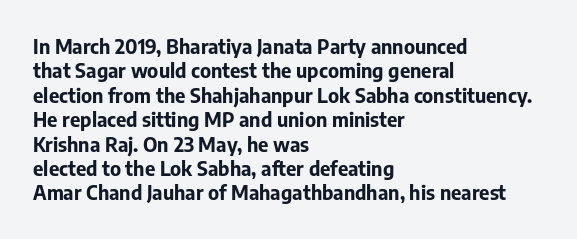
In terms of weight, the rendering is a true, heavy bold. In CSS terms this would be text-align: left. This rendering leaves character spacing at its baseline value. Honestly, there is no underline to notice here at all. The typography opts for an upright posture over an oblique one.
